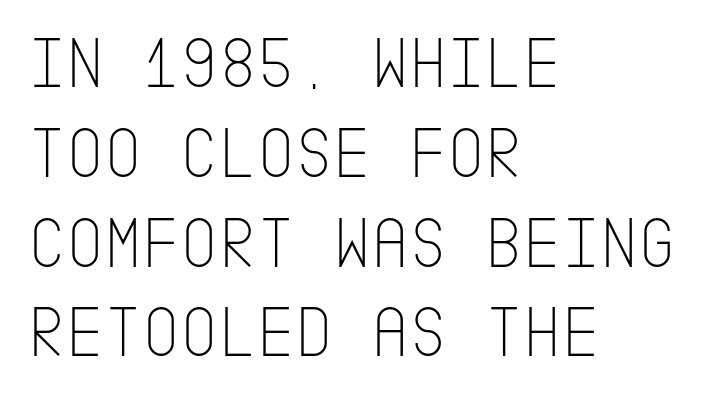
{"serif": "no", "italic": "no", "bold": "no", "weight": "thin", "width": "condensed", "stroke_contrast": "low", "x_height": "large", "underline": "no", "align": "left", "line_spacing_ratio": 1.23, "letter_spacing": "normal", "letter_spacing_em": 0.0, "glyph_px": 73}
